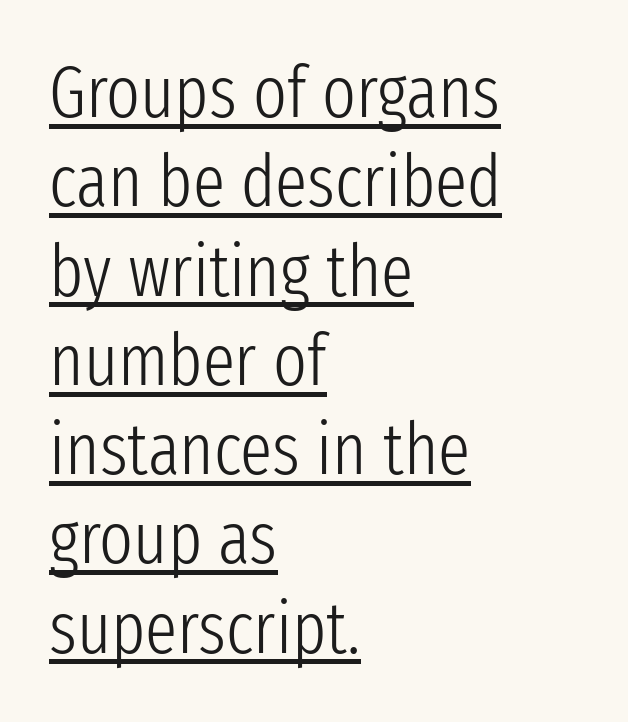
{"serif": "no", "italic": "no", "bold": "no", "weight": "light", "width": "condensed", "stroke_contrast": "low", "x_height": "medium", "monospaced": "no", "underline": "yes", "align": "left", "line_spacing_ratio": 1.24, "letter_spacing": "normal", "letter_spacing_em": 0.0, "glyph_px": 72}
